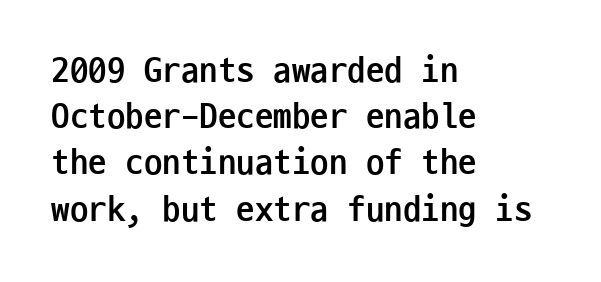
{"serif": "no", "italic": "no", "bold": "yes", "weight": "semibold", "width": "condensed", "stroke_contrast": "low", "x_height": "medium", "monospaced": "yes", "underline": "no", "align": "left", "line_spacing": "normal", "line_spacing_ratio": 1.25, "letter_spacing": "normal", "letter_spacing_em": 0.0, "glyph_px": 37}
